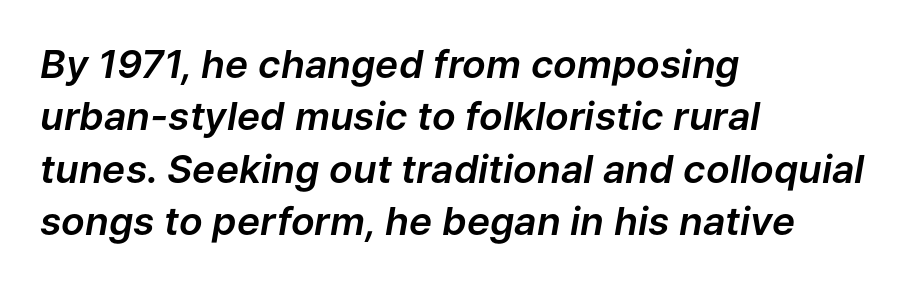
Q: Is the text italic (slanted)? A: Yes, it leans right by about 9 degrees.
Q: Is the text underlined? A: No.
Q: How is the paragraph aligned? A: Left-aligned.
Q: Is the spacing between letters normal or unusually wide? A: Normal.
Q: Is the spacing between lines tight, normal or loose? A: Normal.
Q: Width (condensed, normal, or wide)? A: Normal.
Q: Stroke contrast? A: Low.
Q: x-height? A: Medium.
Q: Monospaced? A: No.
